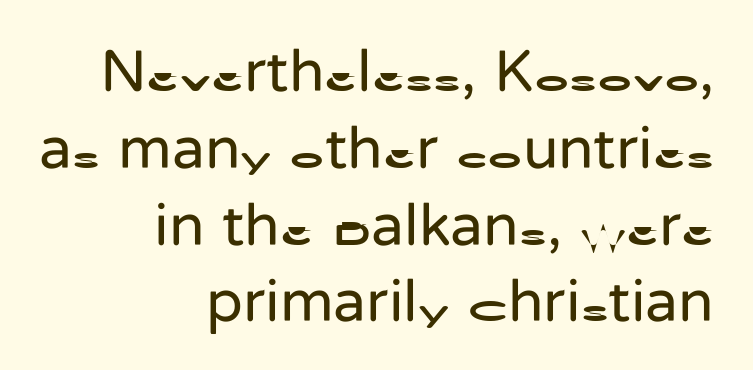
Nobody touched the tracking dial on this one. The letters advance in unequal steps, a hallmark of proportional type. Lines of text with bare space underneath. I'd call this a sans setting — the letters go barefoot. These lines sit exactly where default settings would place them. Designer's note — italics off, roman on.
